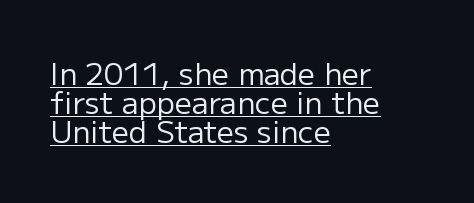
Q: Is the text bold? A: No.
Q: Is the text italic (slanted)? A: No, it is upright.
Q: Is the typeface a serif or a sans-serif typeface? A: Sans-serif.
Q: Is the text underlined? A: Yes.
Q: How is the paragraph aligned? A: Left-aligned.
Q: Is the spacing between letters normal or unusually wide? A: Normal.
Q: Is the spacing between lines tight, normal or loose? A: Tight.
Q: Width (condensed, normal, or wide)? A: Normal.
Q: Stroke contrast? A: Low.
Q: x-height? A: Medium.
Q: Monospaced? A: No.
